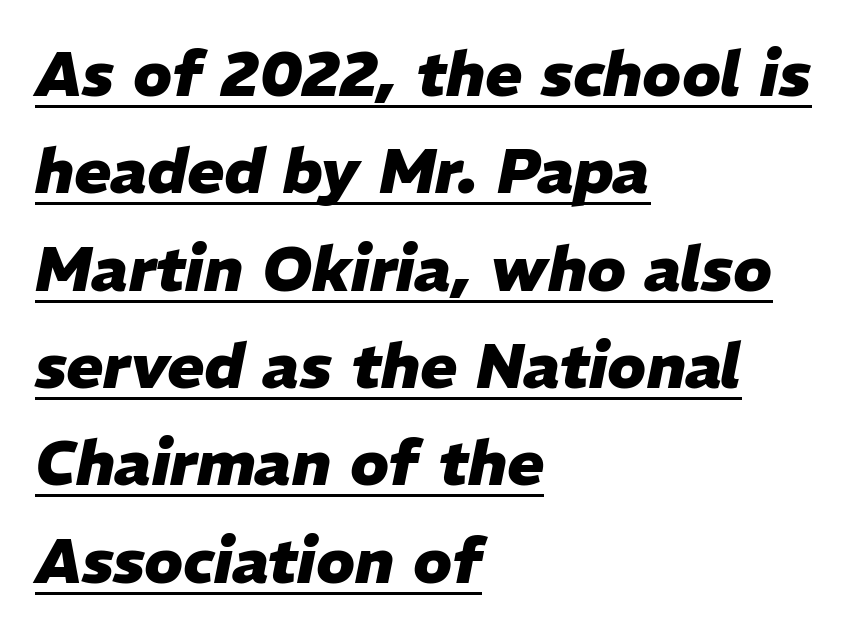
Q: Is the text bold? A: Yes.
Q: Is the text italic (slanted)? A: Yes, it leans right by about 11 degrees.
Q: Is the text underlined? A: Yes.
Q: How is the paragraph aligned? A: Left-aligned.
Q: Is the spacing between letters normal or unusually wide? A: Normal.
Q: Is the spacing between lines tight, normal or loose? A: Normal.
Q: Width (condensed, normal, or wide)? A: Normal.
Q: Stroke contrast? A: Low.
Q: x-height? A: Medium.
Q: Monospaced? A: No.
